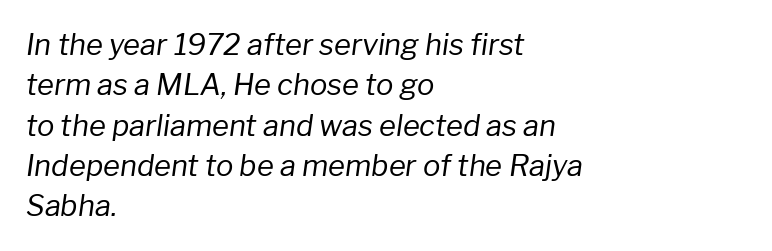
{"italic": "yes", "lean": "right", "slant_degrees": 8, "bold": "no", "weight": "regular", "width": "normal", "stroke_contrast": "low", "x_height": "medium", "monospaced": "no", "underline": "no", "align": "left", "line_spacing": "normal", "line_spacing_ratio": 1.39, "letter_spacing": "normal", "letter_spacing_em": 0.0, "glyph_px": 29}
